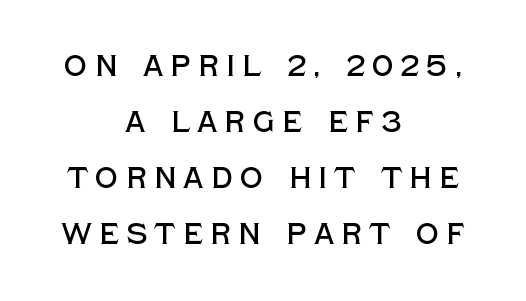
Vertical strokes here are truly vertical. Display-style spreading of the glyphs; the letterfit is very open. What kind of face is this? One without serifs — a sans. Beneath every word, the page is bare.
